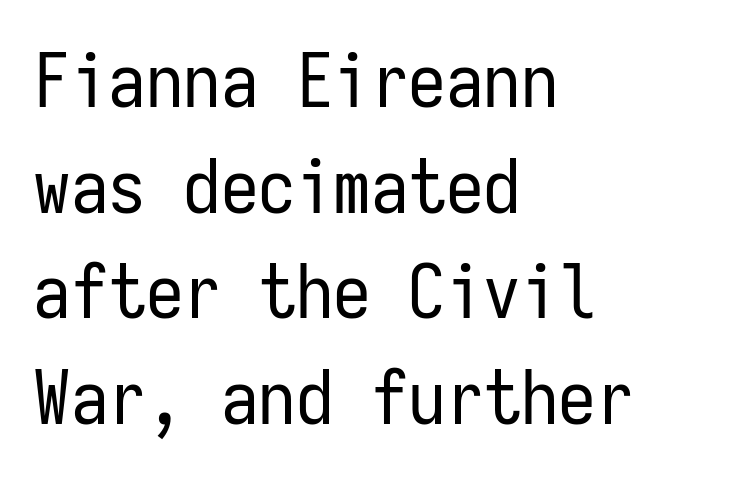
{"serif": "no", "italic": "no", "bold": "no", "weight": "regular", "width": "condensed", "stroke_contrast": "low", "x_height": "medium", "monospaced": "yes", "underline": "no", "align": "left", "line_spacing": "normal", "line_spacing_ratio": 1.41, "letter_spacing": "normal", "letter_spacing_em": 0.0, "glyph_px": 75}
